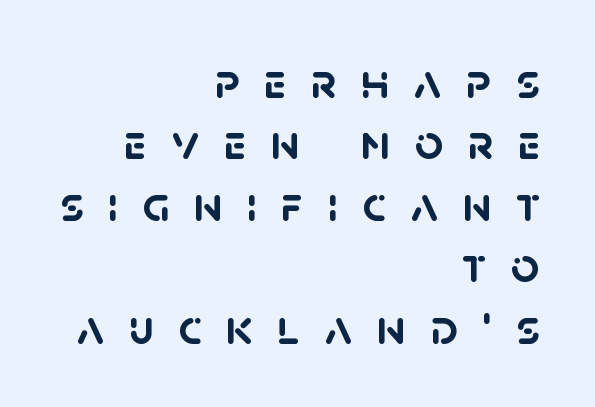
Q: Is the text bold? A: Yes.
Q: Is the typeface a serif or a sans-serif typeface? A: Sans-serif.
Q: Is the text underlined? A: No.
Q: How is the paragraph aligned? A: Right-aligned.
Q: Is the spacing between letters normal or unusually wide? A: Unusually wide.
Q: Width (condensed, normal, or wide)? A: Normal.
Q: Stroke contrast? A: Low.
Q: x-height? A: Large.
Q: Monospaced? A: No.
